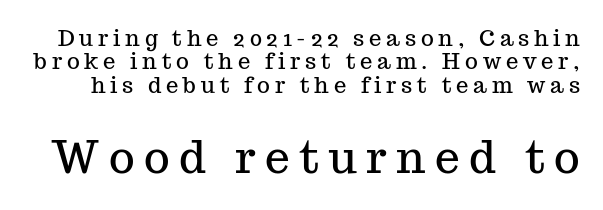
Q: Is the text italic (slanted)? A: No, it is upright.
Q: Is the typeface a serif or a sans-serif typeface? A: Serif.
Q: Is the text underlined? A: No.
Q: Is the spacing between letters normal or unusually wide? A: Unusually wide.
Q: Is the spacing between lines tight, normal or loose? A: Tight.
Q: Which block of text is set in a larger size, the first (top) or the second (bottom)? A: The second (bottom) one.
Q: Width (condensed, normal, or wide)? A: Normal.
Q: Stroke contrast? A: Medium.
Q: x-height? A: Medium.
Q: Monospaced? A: No.
